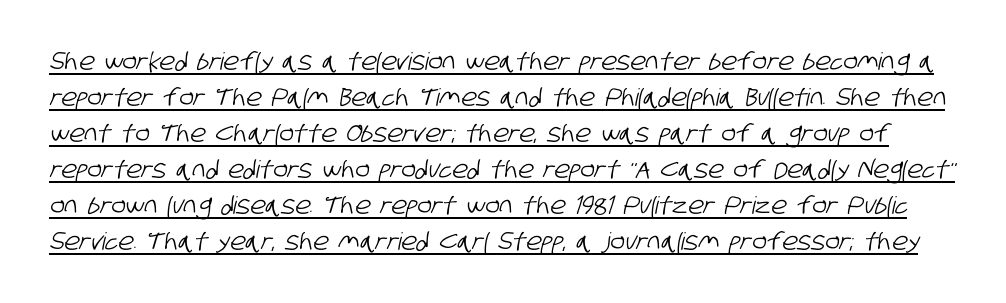
The image shows 24 px text type; set normal line spacing (1.5x), normal letter spacing, underlined.
